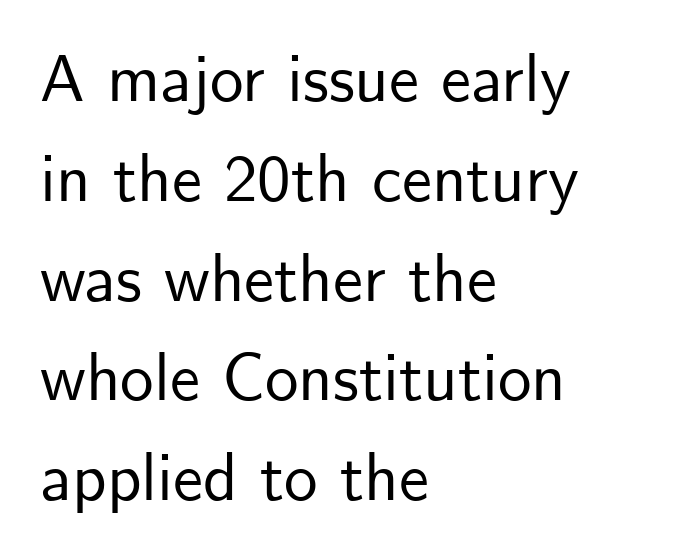
{"serif": "no", "italic": "no", "width": "normal", "stroke_contrast": "low", "x_height": "small", "monospaced": "no", "underline": "no", "align": "left", "line_spacing": "normal", "line_spacing_ratio": 1.49, "letter_spacing": "normal", "letter_spacing_em": 0.0, "glyph_px": 67}
